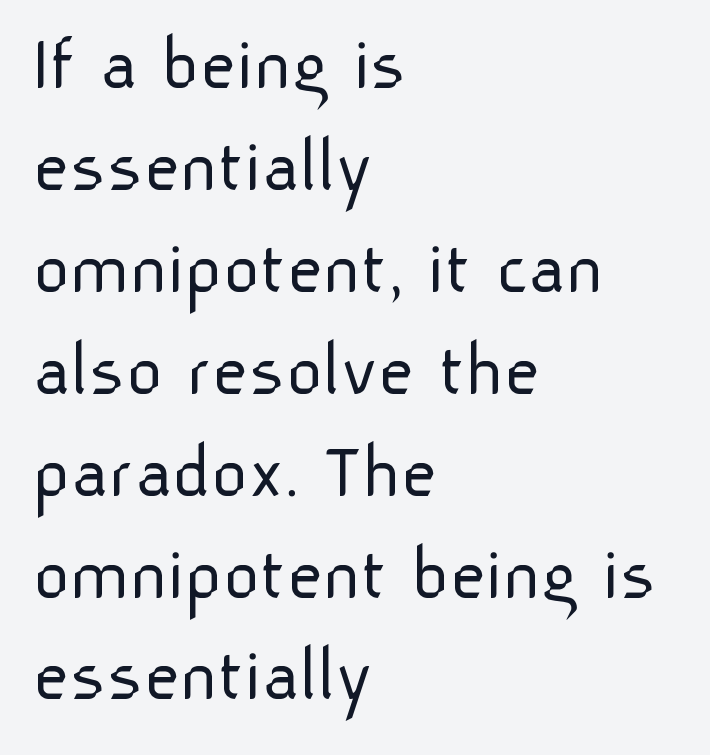
The image shows 79 px light sans-serif type, upright; set left-aligned, normal line spacing (1.29x), normal letter spacing, not underlined; low stroke contrast and a medium x-height.
